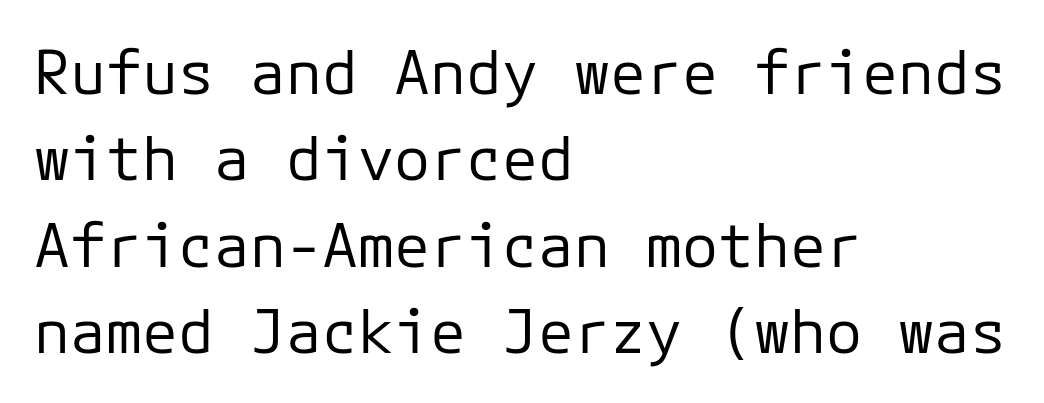
Q: Is the text bold? A: No.
Q: Is the text italic (slanted)? A: No, it is upright.
Q: Is the typeface a serif or a sans-serif typeface? A: Sans-serif.
Q: Is the text underlined? A: No.
Q: How is the paragraph aligned? A: Left-aligned.
Q: Is the spacing between letters normal or unusually wide? A: Normal.
Q: Is the spacing between lines tight, normal or loose? A: Normal.
Q: Width (condensed, normal, or wide)? A: Normal.
Q: Stroke contrast? A: Low.
Q: x-height? A: Medium.
Q: Monospaced? A: Yes.
